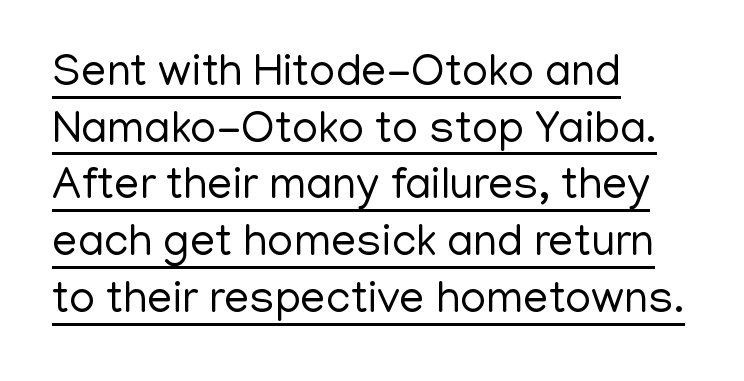
{"serif": "no", "italic": "no", "bold": "no", "weight": "regular", "width": "normal", "stroke_contrast": "low", "x_height": "medium", "monospaced": "no", "underline": "yes", "align": "left", "line_spacing": "normal", "line_spacing_ratio": 1.26, "letter_spacing": "normal", "letter_spacing_em": 0.0, "glyph_px": 45}
